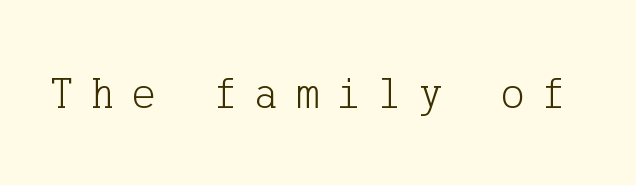
{"serif": "yes", "italic": "no", "bold": "no", "weight": "light", "width": "normal", "stroke_contrast": "low", "x_height": "medium", "underline": "no", "letter_spacing": "wide", "letter_spacing_em": 0.38, "glyph_px": 45}
